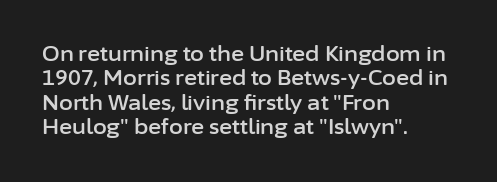
Q: Is the text italic (slanted)? A: No, it is upright.
Q: Is the text underlined? A: No.
Q: How is the paragraph aligned? A: Left-aligned.
Q: Is the spacing between letters normal or unusually wide? A: Normal.
